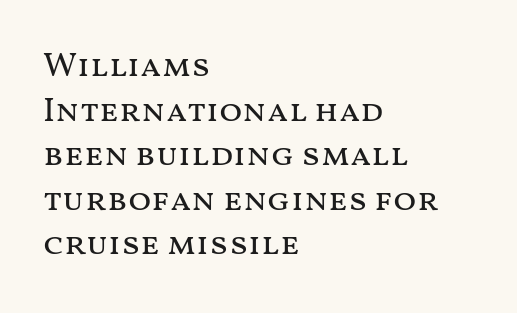
The image shows 34 px regular-weight, wide type, upright; set left-aligned, normal line spacing (1.31x), normal letter spacing, not underlined; medium stroke contrast and a medium x-height.
